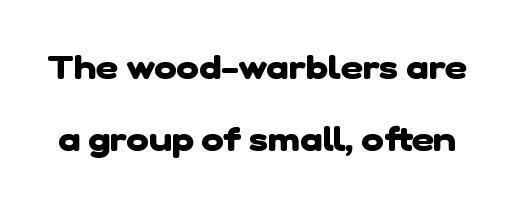
{"serif": "no", "bold": "yes", "weight": "heavy", "width": "normal", "stroke_contrast": "low", "x_height": "medium", "monospaced": "no", "underline": "no", "line_spacing": "loose", "line_spacing_ratio": 2.12, "letter_spacing": "normal", "letter_spacing_em": 0.0, "glyph_px": 34}
